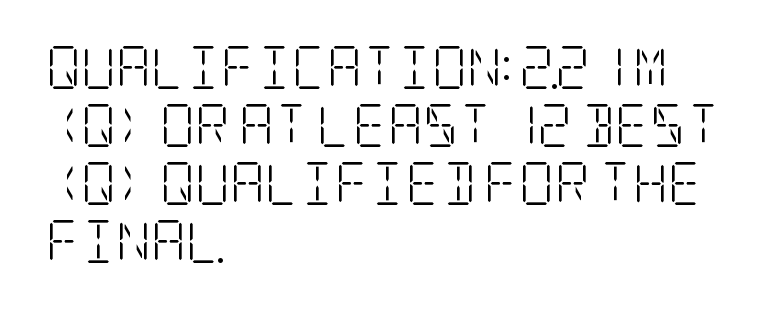
The image shows 43 px light, condensed serif type, upright; set left-aligned, normal line spacing (1.35x), normal letter spacing, not underlined; low stroke contrast and a large x-height.
